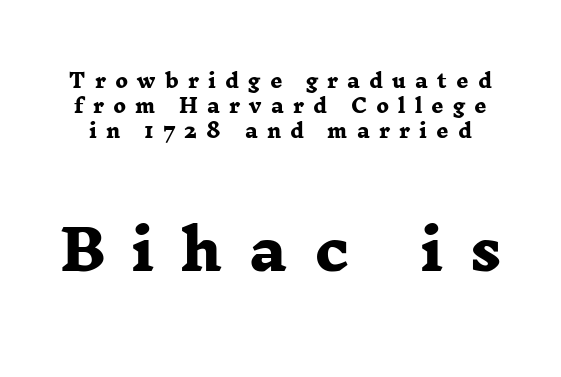
The image shows 56 px heavy, wide serif type; set normal line spacing (1.32x), unusually wide letter spacing (+0.48 em), not underlined; the second (bottom) block is 2.95x larger; low stroke contrast and a medium x-height.
